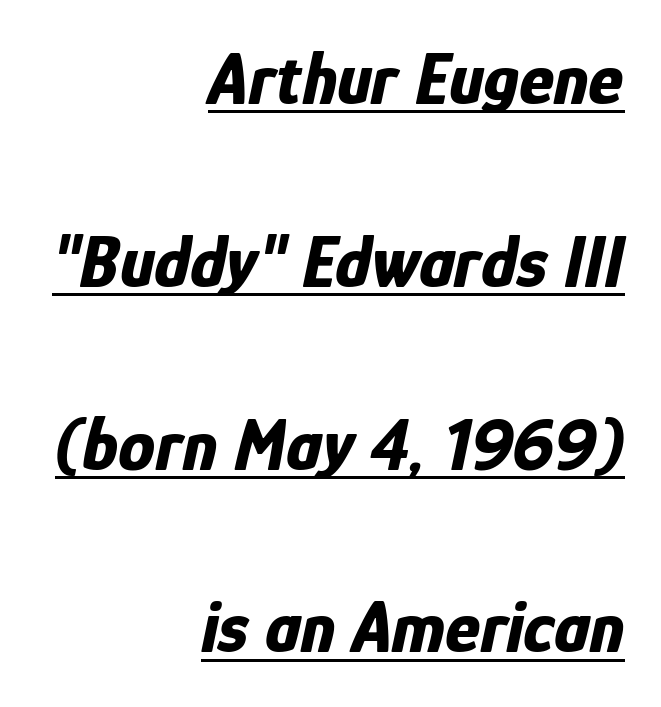
{"italic": "yes", "lean": "right", "slant_degrees": 12, "bold": "yes", "weight": "bold", "width": "condensed", "stroke_contrast": "low", "x_height": "medium", "monospaced": "no", "underline": "yes", "align": "right", "line_spacing": "loose", "line_spacing_ratio": 2.47, "letter_spacing": "normal", "letter_spacing_em": 0.0, "glyph_px": 74}
